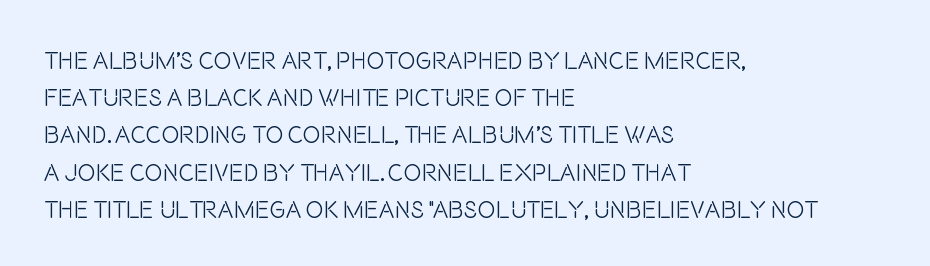
Q: Is the text bold? A: No.
Q: Is the text italic (slanted)? A: No, it is upright.
Q: Is the text underlined? A: No.
Q: How is the paragraph aligned? A: Left-aligned.
Q: Is the spacing between letters normal or unusually wide? A: Normal.
Q: Is the spacing between lines tight, normal or loose? A: Normal.
